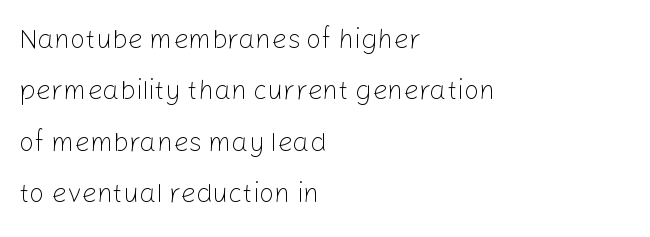
A great deal of white space separates one row of letters from the next. Unbolded letterforms with no extra heft. Leftover space on each line is placed entirely after the last word. The font's upright variant was chosen for this text.
